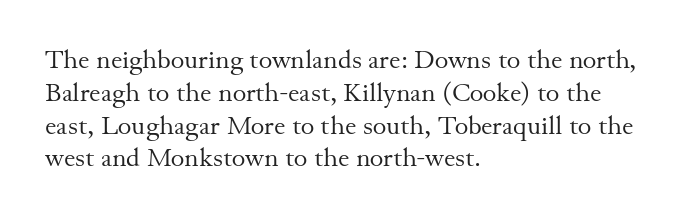
{"italic": "no", "bold": "no", "underline": "no", "align": "left", "line_spacing": "normal", "line_spacing_ratio": 1.26, "letter_spacing": "normal", "letter_spacing_em": 0.0, "glyph_px": 26}
